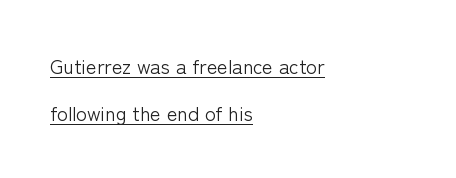
Q: Is the text bold? A: No.
Q: Is the text italic (slanted)? A: No, it is upright.
Q: Is the text underlined? A: Yes.
Q: How is the paragraph aligned? A: Left-aligned.
Q: Is the spacing between letters normal or unusually wide? A: Normal.
Q: Is the spacing between lines tight, normal or loose? A: Loose.
